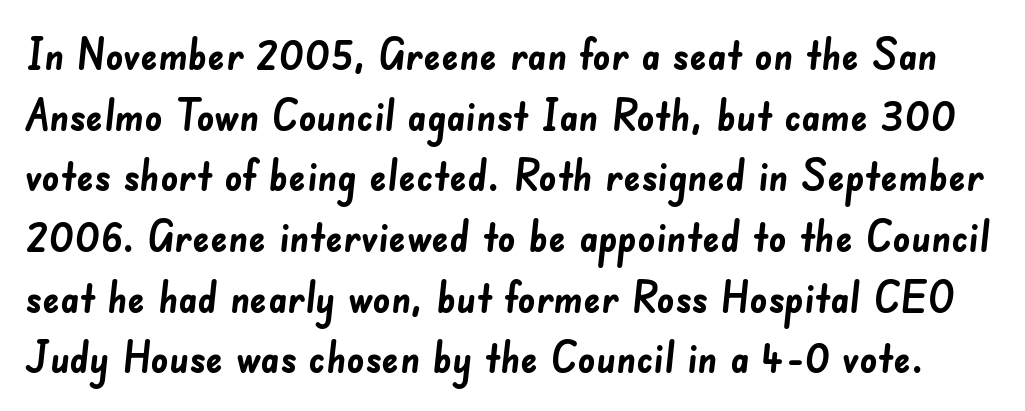
The typeface chosen for these lines omits serifs. Looks like regular typesetting: each glyph gets only the width it needs. Letter spacing: default. The area under the type is left untouched. In terms of weight, the rendering is a true, heavy bold. The rendering uses a moderate line-height, typical for paragraphs.
